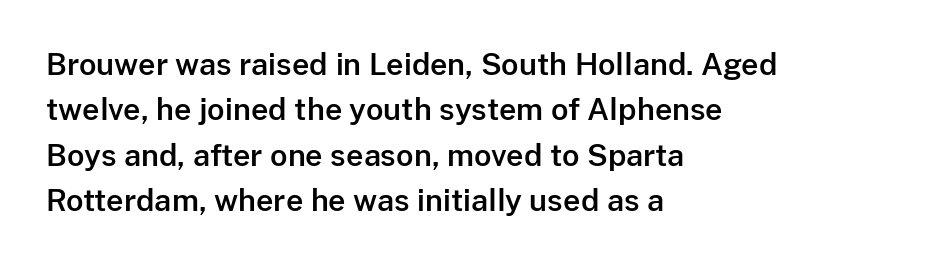
Rows of type keep a routine distance in the vertical direction. The letters stand straight up with perfectly vertical stems. The passage is arranged the way most books set body copy — flush left. A typesetter would call this proportional, since set widths differ per character. A typesetter would call this zero additional tracking.
